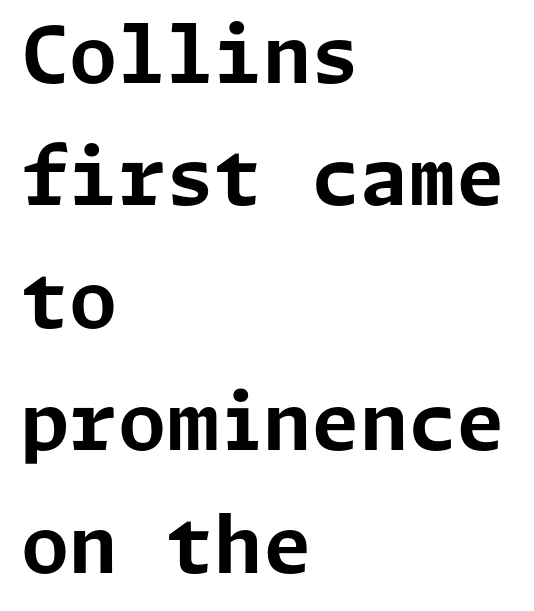
{"serif": "no", "italic": "no", "bold": "yes", "weight": "bold", "width": "normal", "stroke_contrast": "low", "x_height": "medium", "underline": "no", "align": "left", "line_spacing": "normal", "line_spacing_ratio": 1.57, "letter_spacing": "normal", "letter_spacing_em": 0.0, "glyph_px": 78}
